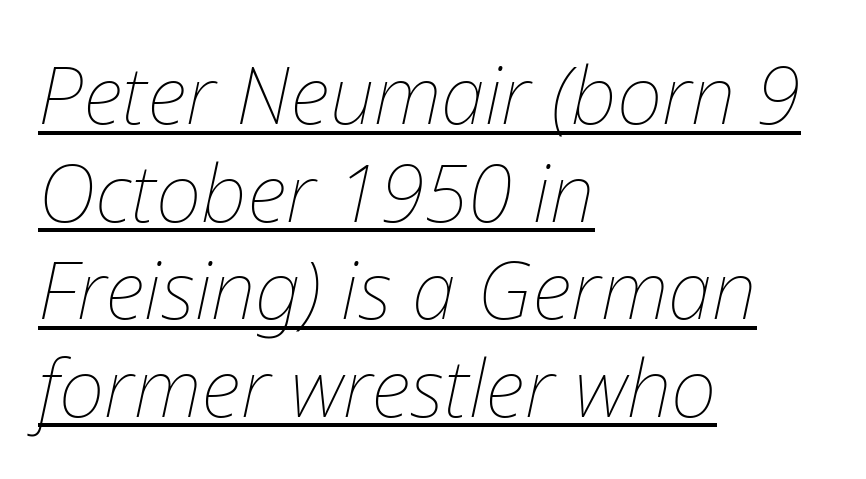
Q: Is the text bold? A: No.
Q: Is the text italic (slanted)? A: Yes, it leans right by about 12 degrees.
Q: Is the text underlined? A: Yes.
Q: How is the paragraph aligned? A: Left-aligned.
Q: Is the spacing between letters normal or unusually wide? A: Normal.
Q: Width (condensed, normal, or wide)? A: Normal.
Q: Stroke contrast? A: Low.
Q: x-height? A: Medium.
Q: Monospaced? A: No.
